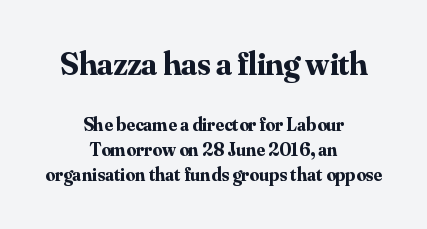
{"serif": "yes", "italic": "no", "bold": "yes", "weight": "bold", "width": "normal", "stroke_contrast": "medium", "x_height": "small", "monospaced": "no", "underline": "no", "align": "center", "line_spacing": "normal", "line_spacing_ratio": 1.32, "letter_spacing": "normal", "letter_spacing_em": 0.0, "larger_block": "first", "size_ratio": 1.74, "glyph_px": 33}
